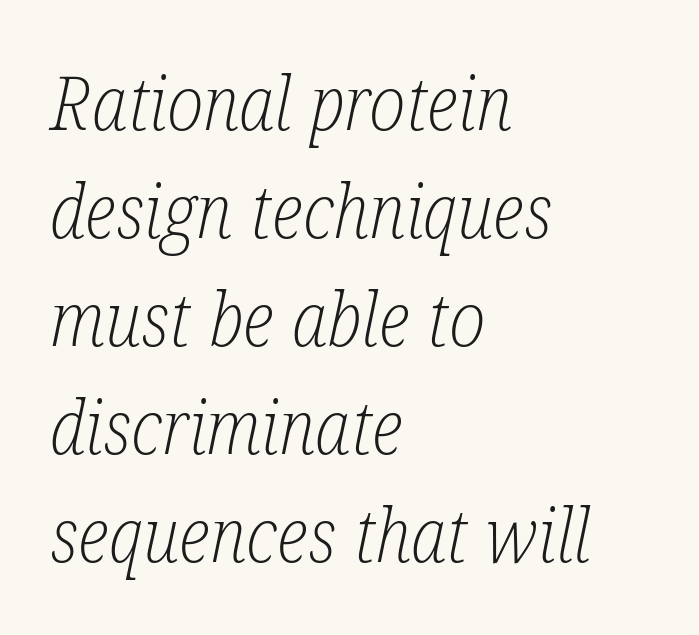
Old-style or modern, the face here clearly has serifs. Evenly set lines give the paragraph a standard silhouette. No extra tracking has been applied to these lines. The rendering uses natural spacing where letterforms have individual widths.
